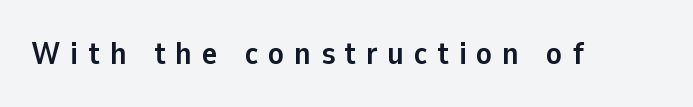
The image shows 32 px semibold sans-serif type, upright; set unusually wide letter spacing (+0.31 em), not underlined; low stroke contrast and a medium x-height.
